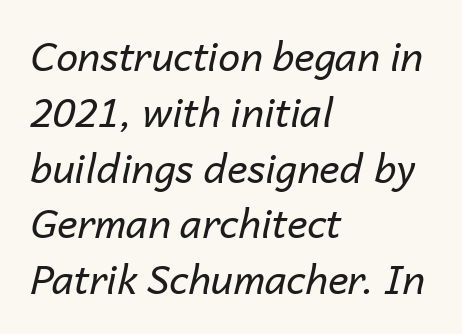
Q: Is the text bold? A: No.
Q: Is the text italic (slanted)? A: Yes, it leans right by about 14 degrees.
Q: Is the text underlined? A: No.
Q: How is the paragraph aligned? A: Left-aligned.
Q: Is the spacing between letters normal or unusually wide? A: Normal.
Q: Is the spacing between lines tight, normal or loose? A: Normal.
Q: Width (condensed, normal, or wide)? A: Normal.
Q: Stroke contrast? A: Low.
Q: x-height? A: Medium.
Q: Monospaced? A: No.
